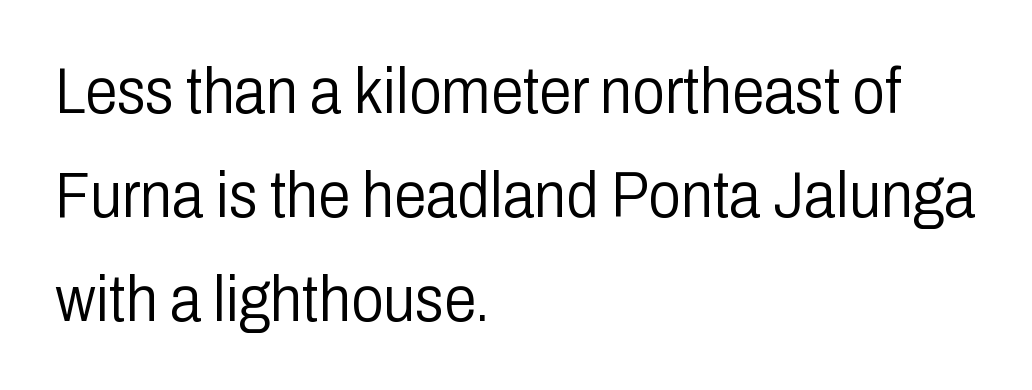
The image shows 65 px light, condensed sans-serif type, upright; set left-aligned, normal line spacing (1.6x), normal letter spacing, not underlined; low stroke contrast and a medium x-height.
